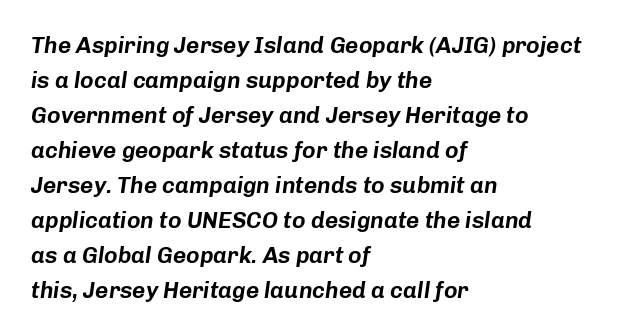
The image shows 23 px text type, italic (leaning right); set left-aligned, normal line spacing (1.52x), normal letter spacing, not underlined.
